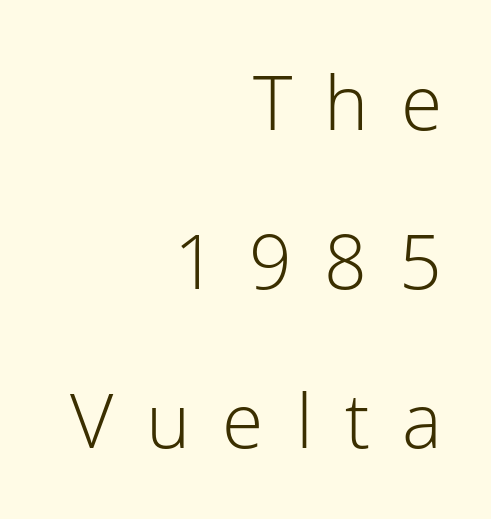
{"serif": "no", "italic": "no", "bold": "no", "weight": "light", "width": "normal", "stroke_contrast": "low", "x_height": "medium", "monospaced": "no", "underline": "no", "align": "right", "line_spacing": "loose", "line_spacing_ratio": 2.12, "letter_spacing": "wide", "letter_spacing_em": 0.43, "glyph_px": 75}
